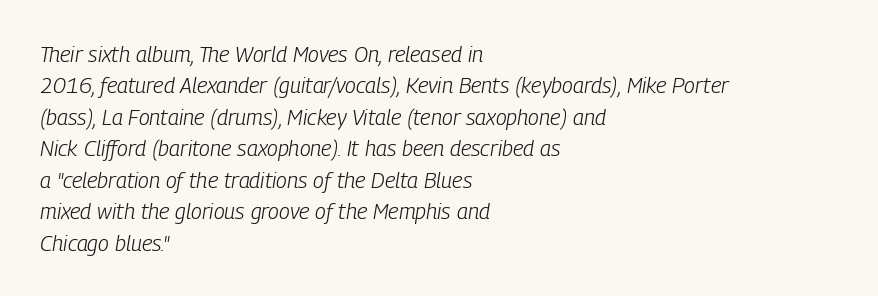
Q: Is the text bold? A: No.
Q: Is the text italic (slanted)? A: Yes, it leans right by about 9 degrees.
Q: Is the text underlined? A: No.
Q: How is the paragraph aligned? A: Left-aligned.
Q: Is the spacing between letters normal or unusually wide? A: Normal.
Q: Is the spacing between lines tight, normal or loose? A: Normal.
